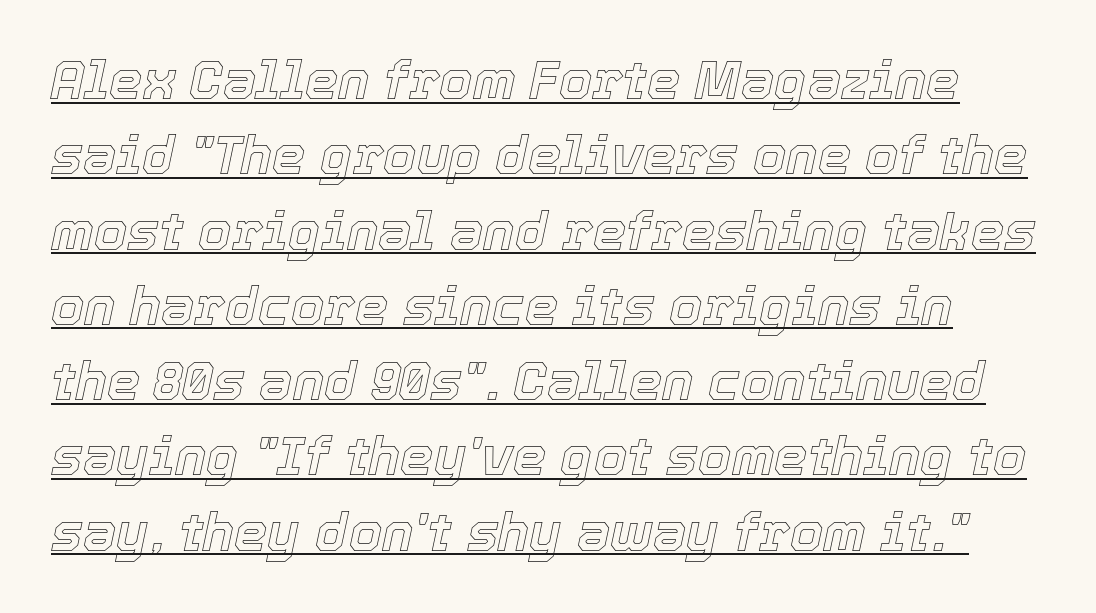
Leading matches the norm, producing a regular column. The face used here is proportionally spaced, like ordinary book or web type. Rendered with sloped, italic letterforms. The specimen includes a rule beneath the text block's lines. Inter-character spacing is left at the font's built-in metrics.
